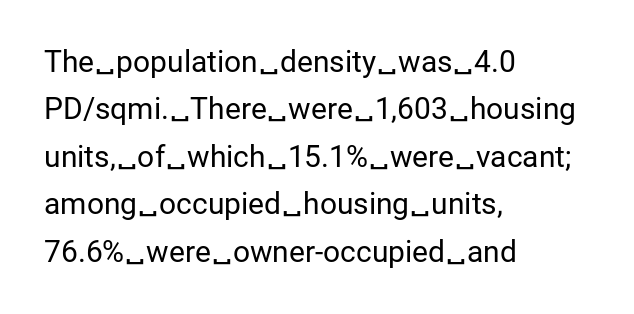
{"serif": "no", "italic": "no", "bold": "no", "weight": "regular", "width": "normal", "stroke_contrast": "low", "x_height": "medium", "monospaced": "no", "underline": "no", "align": "left", "line_spacing": "normal", "line_spacing_ratio": 1.58, "letter_spacing": "normal", "letter_spacing_em": 0.0, "glyph_px": 30}
